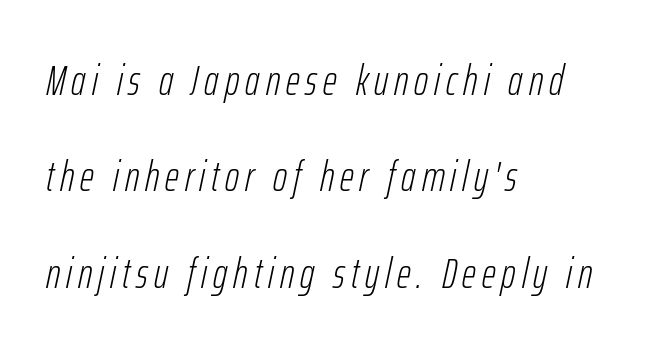
Q: Is the text bold? A: No.
Q: Is the text italic (slanted)? A: Yes, it leans right by about 12 degrees.
Q: Is the text underlined? A: No.
Q: How is the paragraph aligned? A: Left-aligned.
Q: Is the spacing between lines tight, normal or loose? A: Loose.
Q: Width (condensed, normal, or wide)? A: Condensed.
Q: Stroke contrast? A: Low.
Q: x-height? A: Medium.
Q: Monospaced? A: No.
